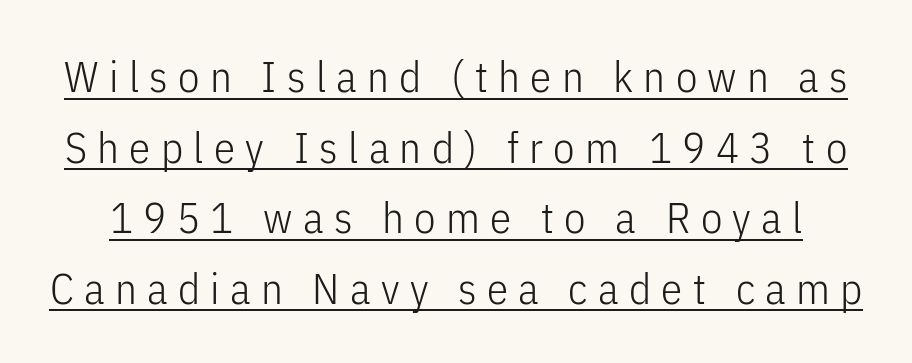
The image shows 43 px light, condensed sans-serif type, upright; set normal line spacing (1.64x), unusually wide letter spacing (+0.24 em), underlined; low stroke contrast and a medium x-height.
